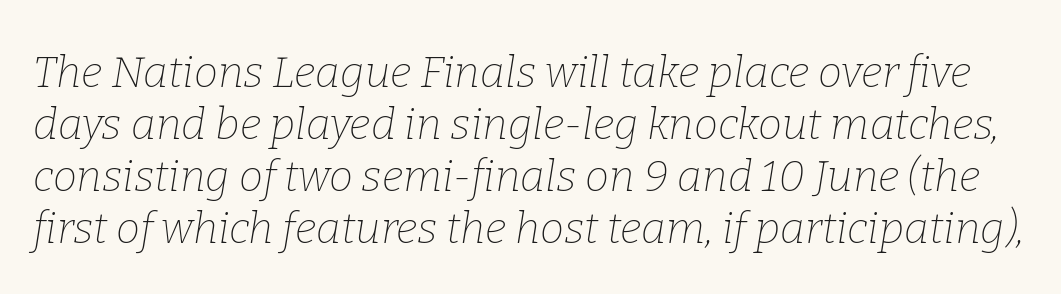
The image shows 43 px thin serif type, italic (leaning right); set line spacing 1.21x, normal letter spacing, not underlined; low stroke contrast and a medium x-height.
